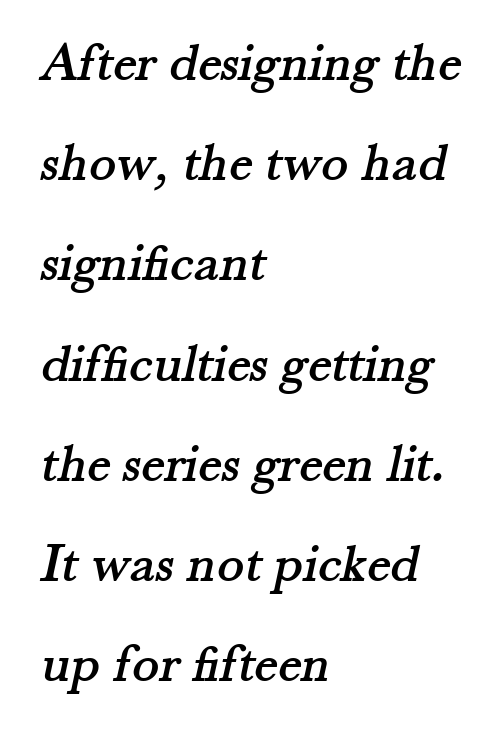
Q: Is the typeface a serif or a sans-serif typeface? A: Serif.
Q: Is the text underlined? A: No.
Q: How is the paragraph aligned? A: Left-aligned.
Q: Is the spacing between letters normal or unusually wide? A: Normal.
Q: Width (condensed, normal, or wide)? A: Normal.
Q: Stroke contrast? A: Medium.
Q: x-height? A: Small.
Q: Monospaced? A: No.
